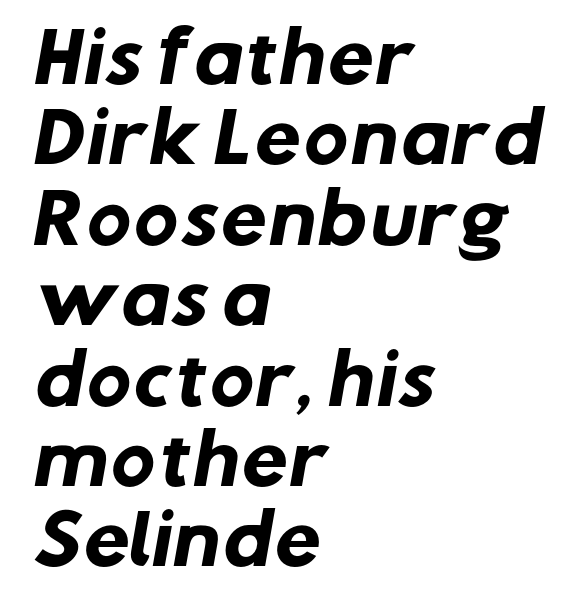
The horizontal fit of the characters is conventional and even. Examine the stroke ends and you'll find no serifs. Students, this is bold: see how much ink each stroke carries. Which margin do the lines hug? The left one — the right edge is uneven. Words float on clear page, feet unadorned. The rendering uses natural spacing where letterforms have individual widths.
